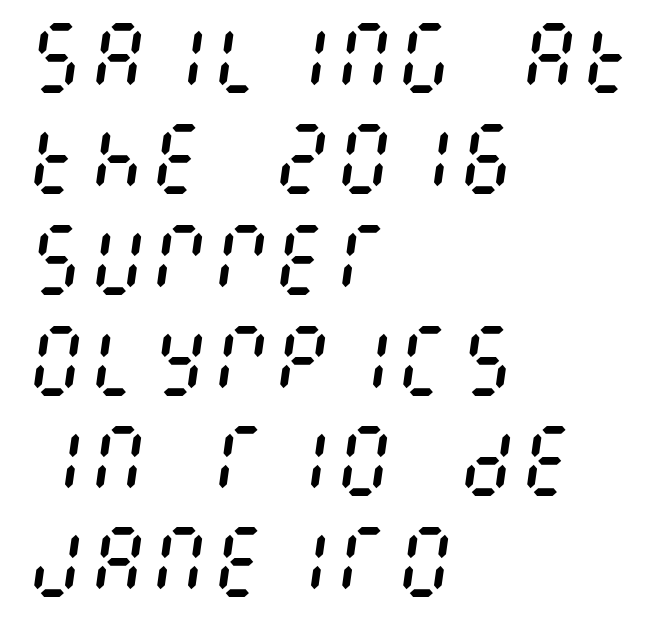
{"italic": "yes", "lean": "right", "slant_degrees": 8, "bold": "no", "weight": "regular", "width": "condensed", "stroke_contrast": "medium", "x_height": "large", "underline": "no", "align": "left", "line_spacing": "normal", "line_spacing_ratio": 1.31, "letter_spacing": "normal", "letter_spacing_em": 0.0, "glyph_px": 77}
